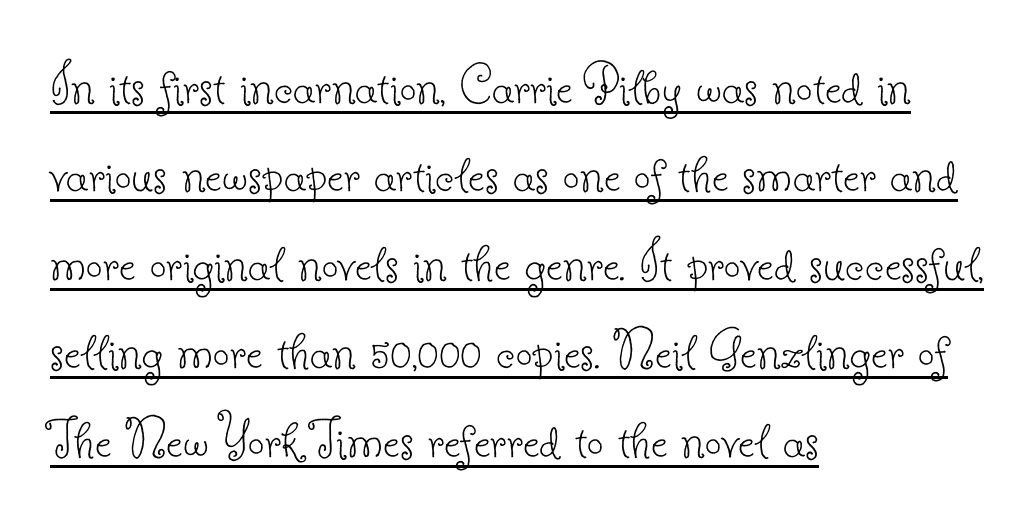
The image shows 59 px thin serif type, upright; set left-aligned, normal line spacing (1.5x), normal letter spacing, underlined; low stroke contrast and a small x-height.
